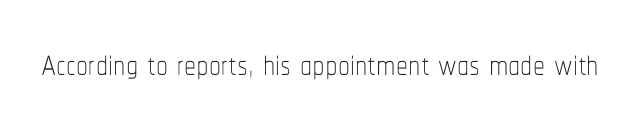
Q: Is the text bold? A: No.
Q: Is the text italic (slanted)? A: No, it is upright.
Q: Is the text underlined? A: No.
Q: Is the spacing between letters normal or unusually wide? A: Normal.
Q: Width (condensed, normal, or wide)? A: Condensed.
Q: Stroke contrast? A: Low.
Q: x-height? A: Medium.
Q: Monospaced? A: No.
